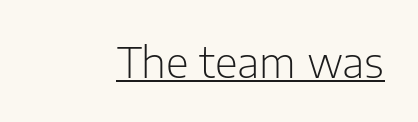
{"serif": "no", "italic": "no", "bold": "no", "weight": "light", "width": "normal", "stroke_contrast": "low", "x_height": "medium", "monospaced": "no", "underline": "yes", "letter_spacing": "normal", "letter_spacing_em": 0.0, "glyph_px": 42}
